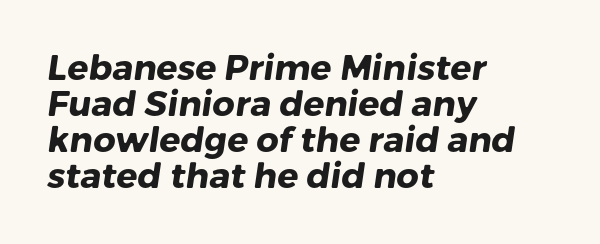
Q: Is the text bold? A: Yes.
Q: Is the typeface a serif or a sans-serif typeface? A: Sans-serif.
Q: Is the text underlined? A: No.
Q: How is the paragraph aligned? A: Left-aligned.
Q: Is the spacing between letters normal or unusually wide? A: Normal.
Q: Is the spacing between lines tight, normal or loose? A: Tight.
Q: Width (condensed, normal, or wide)? A: Normal.
Q: Stroke contrast? A: Low.
Q: x-height? A: Medium.
Q: Monospaced? A: No.
